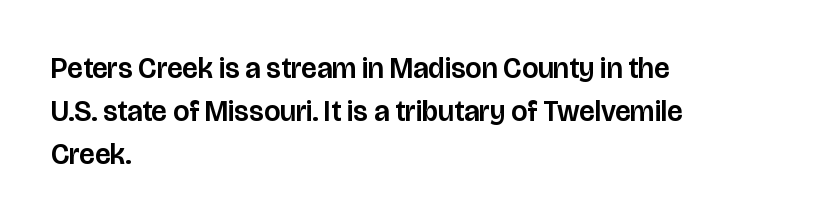
{"serif": "no", "italic": "no", "width": "normal", "stroke_contrast": "low", "x_height": "large", "monospaced": "no", "underline": "no", "align": "left", "line_spacing": "normal", "line_spacing_ratio": 1.48, "letter_spacing": "normal", "letter_spacing_em": 0.0, "glyph_px": 29}
